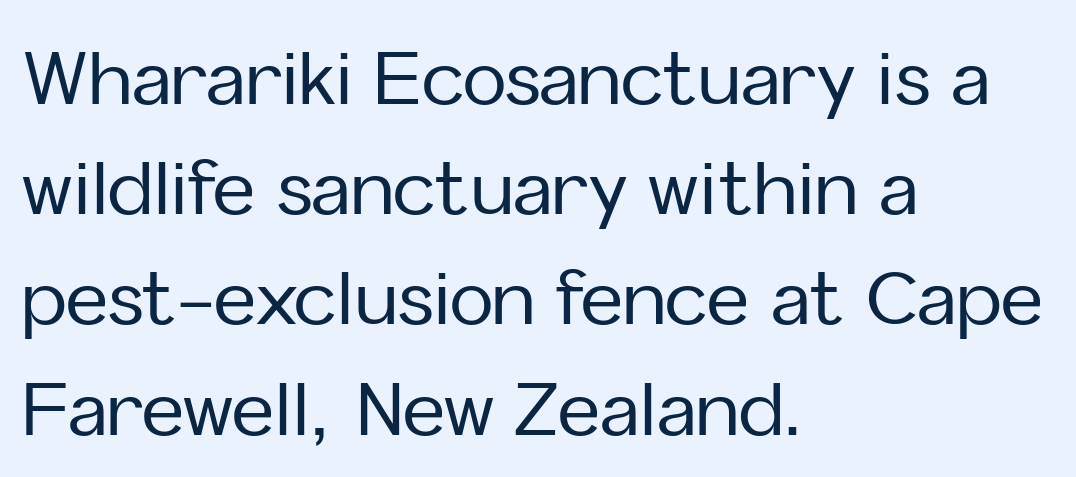
Q: Is the text italic (slanted)? A: No, it is upright.
Q: Is the typeface a serif or a sans-serif typeface? A: Sans-serif.
Q: Is the text underlined? A: No.
Q: How is the paragraph aligned? A: Left-aligned.
Q: Is the spacing between letters normal or unusually wide? A: Normal.
Q: Is the spacing between lines tight, normal or loose? A: Normal.
Q: Width (condensed, normal, or wide)? A: Normal.
Q: Stroke contrast? A: Low.
Q: x-height? A: Medium.
Q: Monospaced? A: No.
